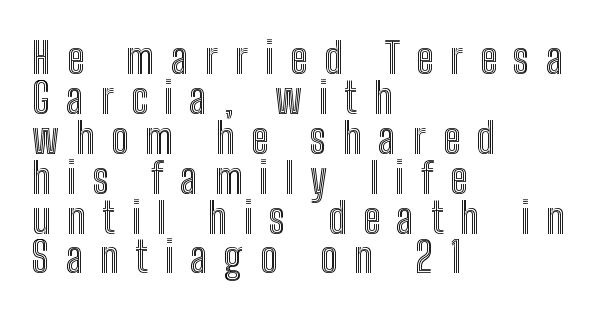
The image shows 42 px condensed type, upright; set left-aligned, tight line spacing (0.95x), unusually wide letter spacing (+0.4 em), not underlined; a medium x-height.
